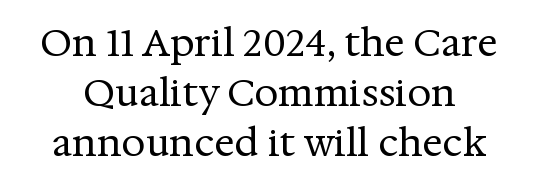
Q: Is the text bold? A: No.
Q: Is the text italic (slanted)? A: No, it is upright.
Q: Is the typeface a serif or a sans-serif typeface? A: Serif.
Q: Is the text underlined? A: No.
Q: Is the spacing between letters normal or unusually wide? A: Normal.
Q: Is the spacing between lines tight, normal or loose? A: Normal.
Q: Width (condensed, normal, or wide)? A: Normal.
Q: Stroke contrast? A: Medium.
Q: x-height? A: Medium.
Q: Monospaced? A: No.
